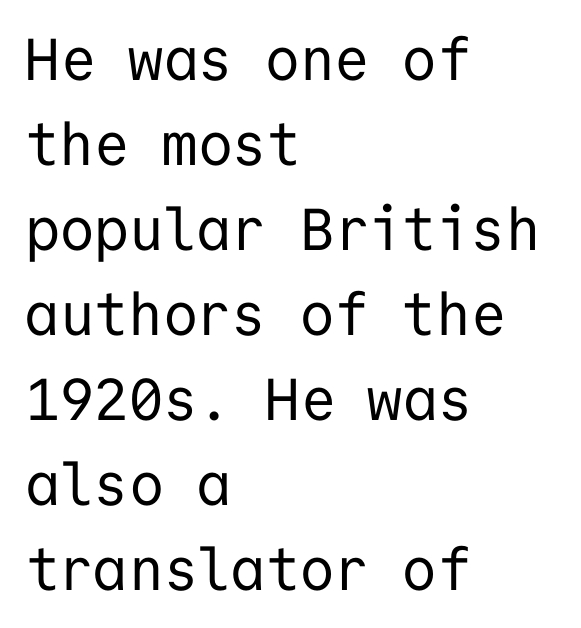
The image shows 59 px regular-weight sans-serif type, upright, monospaced; set left-aligned, normal line spacing (1.44x), normal letter spacing, not underlined; low stroke contrast and a medium x-height.
